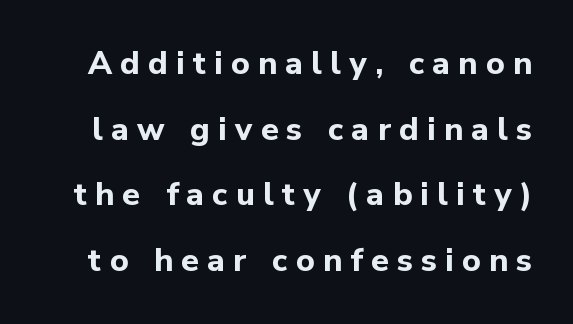
The axis of the letterforms is exactly vertical. How heavy is the stroke? Heavy — this is a bold. This sample has the flowing, uneven cadence of proportional lettering. Vertical spacing — loose. Nope, no serifs anywhere on these letters.
